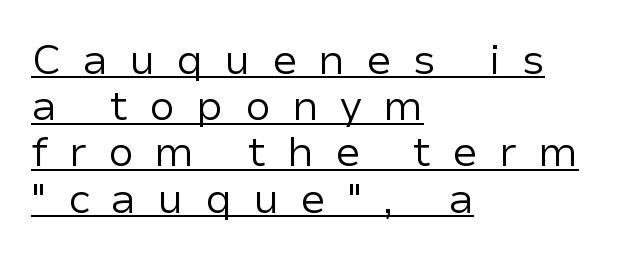
The image shows 42 px regular-weight sans-serif type, upright; set left-aligned, tight line spacing (1.1x), unusually wide letter spacing (+0.49 em), underlined; low stroke contrast and a medium x-height.
